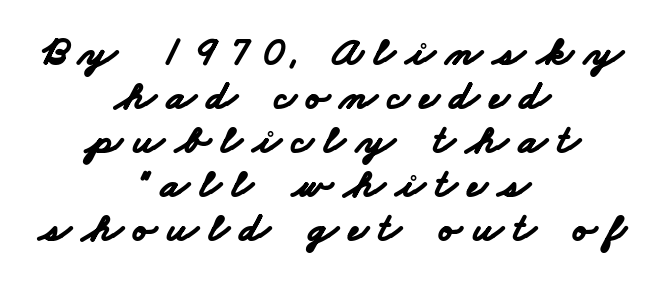
{"serif": "no", "bold": "yes", "weight": "bold", "width": "wide", "stroke_contrast": "low", "x_height": "small", "monospaced": "no", "underline": "no", "align": "center", "line_spacing": "tight", "line_spacing_ratio": 1.05, "letter_spacing": "wide", "letter_spacing_em": 0.26, "glyph_px": 42}
